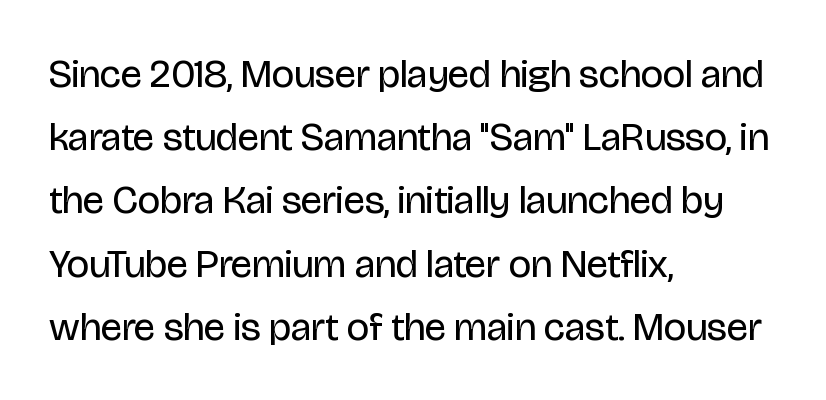
{"serif": "no", "italic": "no", "bold": "no", "weight": "regular", "width": "condensed", "stroke_contrast": "low", "x_height": "large", "monospaced": "no", "underline": "no", "align": "left", "line_spacing": "normal", "line_spacing_ratio": 1.58, "letter_spacing": "normal", "letter_spacing_em": 0.0, "glyph_px": 40}
